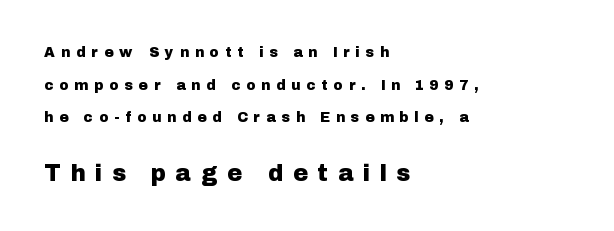
{"italic": "no", "underline": "no", "align": "left", "line_spacing": "loose", "line_spacing_ratio": 2.33, "letter_spacing": "wide", "letter_spacing_em": 0.48, "larger_block": "second", "size_ratio": 1.64, "glyph_px": 23}
